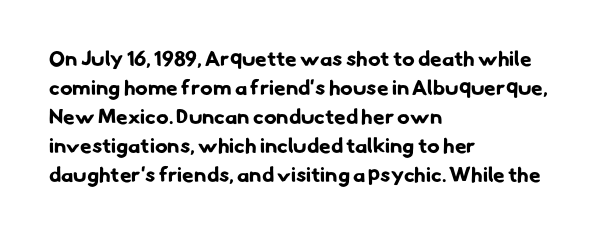
The image shows 21 px bold type; set left-aligned, normal line spacing (1.38x), normal letter spacing, not underlined.
